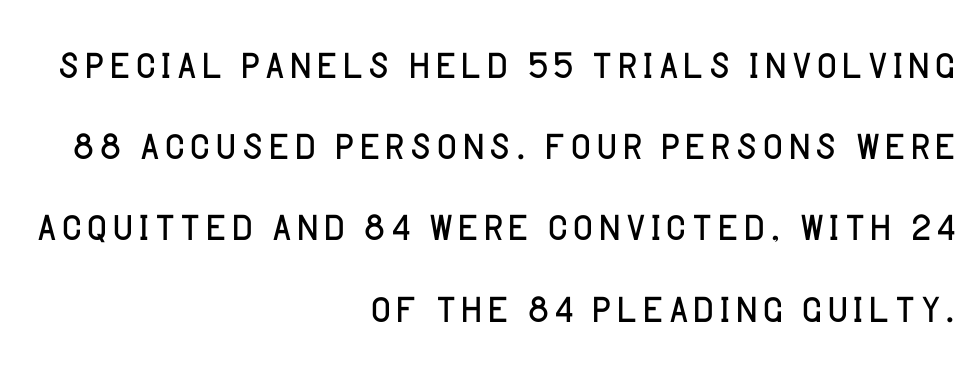
{"serif": "no", "italic": "no", "bold": "no", "weight": "light", "width": "normal", "stroke_contrast": "low", "x_height": "large", "monospaced": "no", "underline": "no", "align": "right", "line_spacing": "normal", "line_spacing_ratio": 1.45, "letter_spacing": "normal", "letter_spacing_em": 0.0, "glyph_px": 56}
